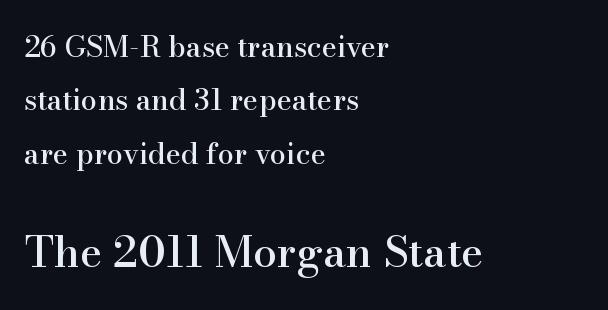
The image shows 43 px serif type, upright; set left-aligned, line spacing 1.84x, normal letter spacing, not underlined; the second (bottom) block is 1.48x larger; high stroke contrast and a small x-height.
